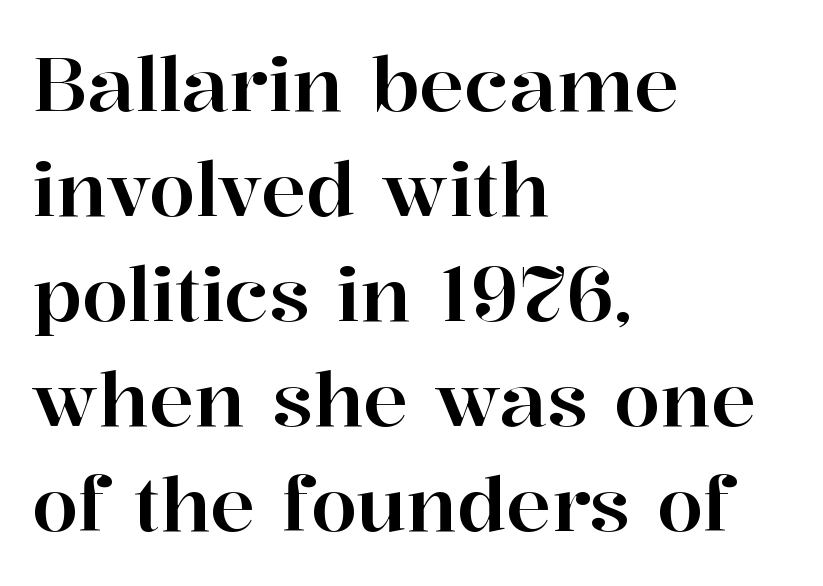
{"serif": "yes", "italic": "no", "width": "normal", "stroke_contrast": "high", "x_height": "medium", "monospaced": "no", "underline": "no", "align": "left", "line_spacing": "normal", "line_spacing_ratio": 1.4, "letter_spacing": "normal", "letter_spacing_em": 0.0, "glyph_px": 75}
